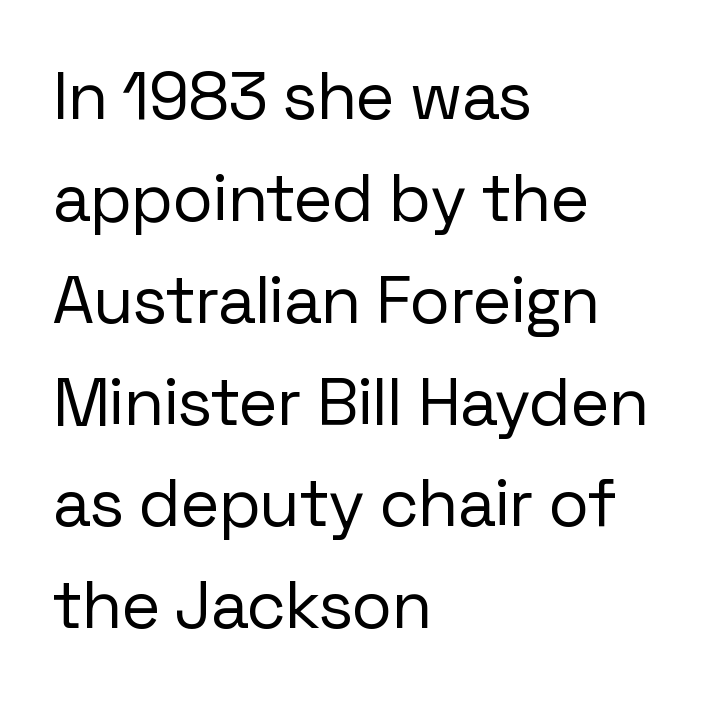
Q: Is the text bold? A: No.
Q: Is the text italic (slanted)? A: No, it is upright.
Q: Is the typeface a serif or a sans-serif typeface? A: Sans-serif.
Q: Is the text underlined? A: No.
Q: How is the paragraph aligned? A: Left-aligned.
Q: Is the spacing between letters normal or unusually wide? A: Normal.
Q: Is the spacing between lines tight, normal or loose? A: Normal.
Q: Width (condensed, normal, or wide)? A: Normal.
Q: Stroke contrast? A: Low.
Q: x-height? A: Medium.
Q: Monospaced? A: No.
